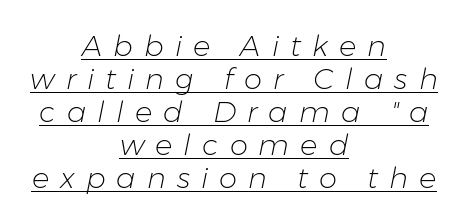
{"italic": "yes", "lean": "right", "slant_degrees": 11, "bold": "no", "weight": "light", "width": "normal", "stroke_contrast": "low", "x_height": "medium", "monospaced": "no", "underline": "yes", "align": "center", "line_spacing": "tight", "line_spacing_ratio": 1.14, "letter_spacing": "wide", "letter_spacing_em": 0.38, "glyph_px": 29}
